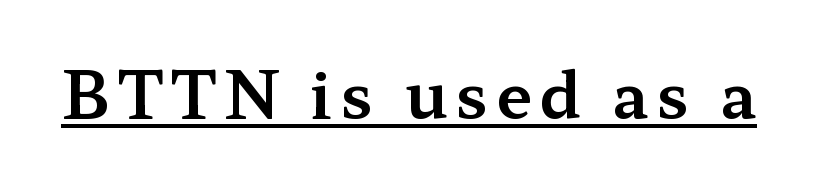
You can tell from the footed stems that serif type was used. The font's upright variant was chosen for this text. Spacing verdict: proportional, widths tailored to each character. A typographer would call this underscored text.
